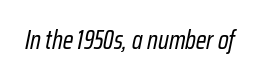
The image shows 26 px text type, italic (leaning right); set normal letter spacing, not underlined.
